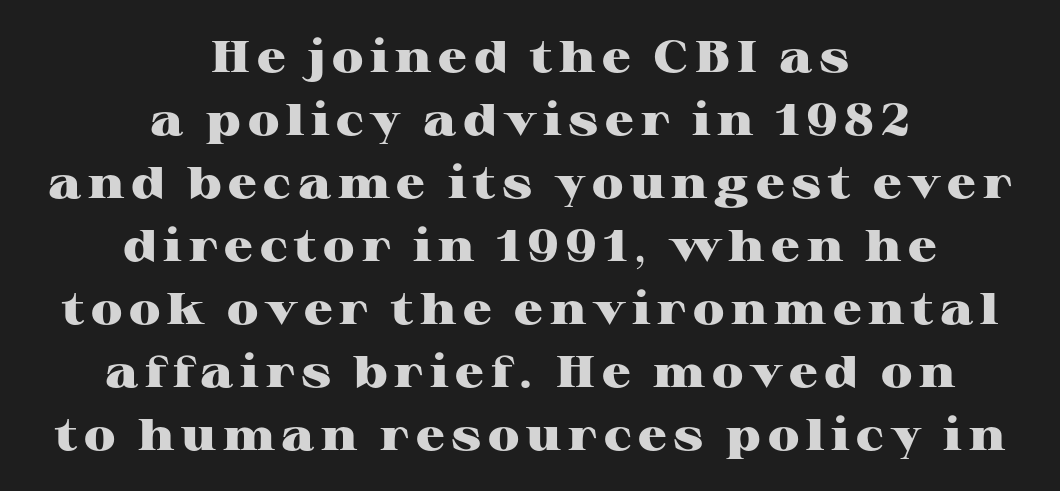
Q: Is the text bold? A: Yes.
Q: Is the text italic (slanted)? A: No, it is upright.
Q: Is the typeface a serif or a sans-serif typeface? A: Serif.
Q: Is the text underlined? A: No.
Q: How is the paragraph aligned? A: Centered.
Q: Is the spacing between lines tight, normal or loose? A: Normal.
Q: Width (condensed, normal, or wide)? A: Wide.
Q: Stroke contrast? A: High.
Q: x-height? A: Medium.
Q: Monospaced? A: No.
